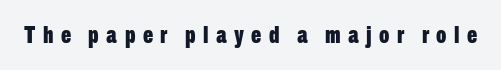
The image shows 24 px bold type, upright; set unusually wide letter spacing (+0.31 em), not underlined.
